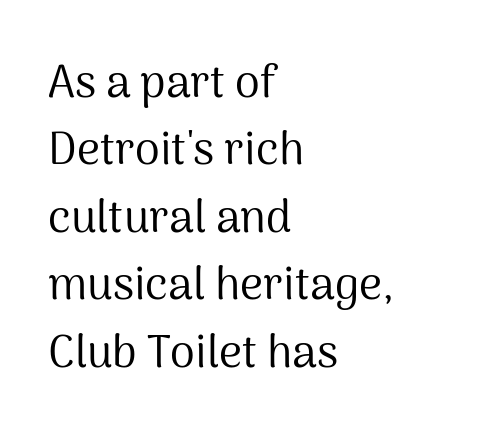
{"serif": "no", "italic": "no", "bold": "no", "weight": "regular", "width": "normal", "stroke_contrast": "medium", "x_height": "medium", "monospaced": "no", "underline": "no", "align": "left", "line_spacing": "normal", "line_spacing_ratio": 1.5, "letter_spacing": "normal", "letter_spacing_em": 0.0, "glyph_px": 45}
